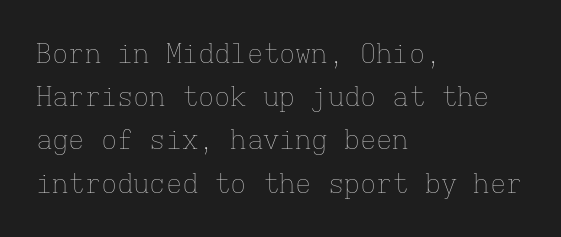
{"italic": "no", "bold": "no", "underline": "no", "align": "left", "line_spacing": "normal", "line_spacing_ratio": 1.6, "letter_spacing": "normal", "letter_spacing_em": 0.0, "glyph_px": 27}
